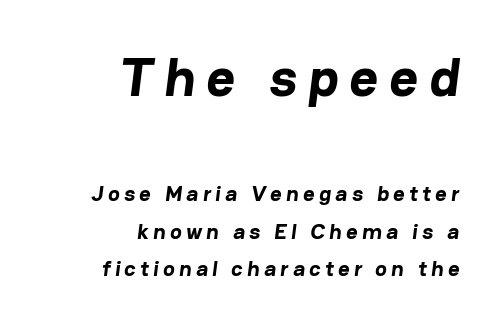
Q: Is the text bold? A: Yes.
Q: Is the typeface a serif or a sans-serif typeface? A: Sans-serif.
Q: Is the text underlined? A: No.
Q: How is the paragraph aligned? A: Right-aligned.
Q: Is the spacing between letters normal or unusually wide? A: Unusually wide.
Q: Which block of text is set in a larger size, the first (top) or the second (bottom)? A: The first (top) one.
Q: Width (condensed, normal, or wide)? A: Normal.
Q: Stroke contrast? A: Low.
Q: x-height? A: Medium.
Q: Monospaced? A: No.
